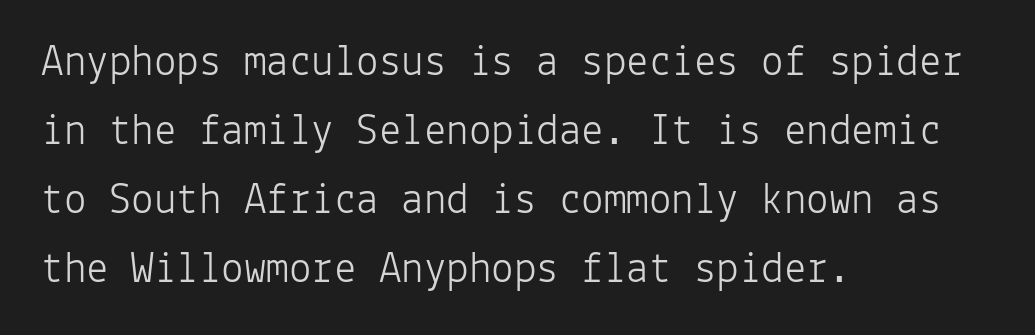
The image shows 45 px light sans-serif type, upright, monospaced; set left-aligned, normal line spacing (1.53x), normal letter spacing, not underlined; low stroke contrast and a medium x-height.
